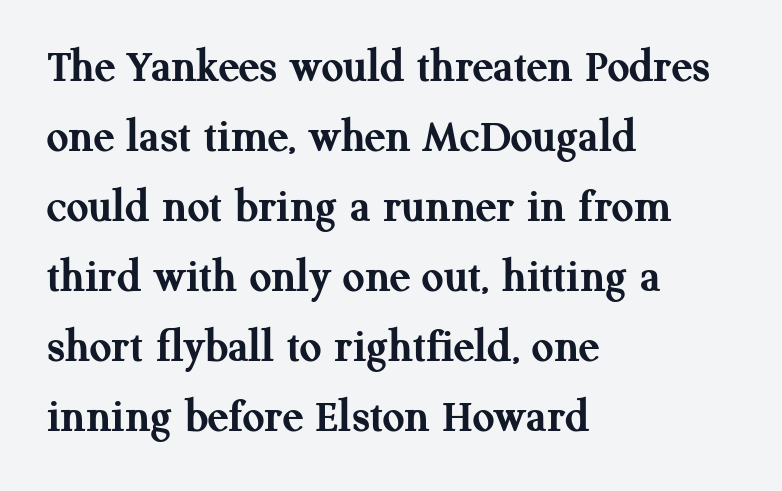
The image shows 48 px semibold serif type, upright; set left-aligned, normal line spacing (1.46x), normal letter spacing, not underlined; medium stroke contrast and a medium x-height.
